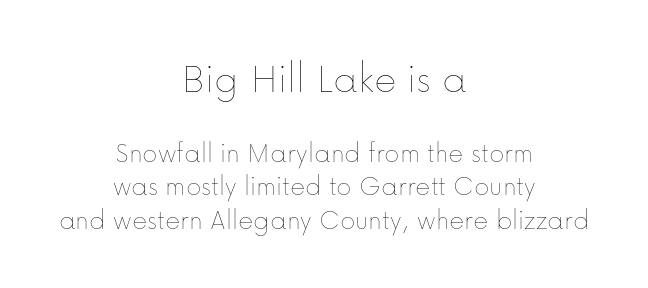
Q: Is the text bold? A: No.
Q: Is the text italic (slanted)? A: No, it is upright.
Q: Is the text underlined? A: No.
Q: How is the paragraph aligned? A: Centered.
Q: Is the spacing between letters normal or unusually wide? A: Normal.
Q: Is the spacing between lines tight, normal or loose? A: Tight.
Q: Which block of text is set in a larger size, the first (top) or the second (bottom)? A: The first (top) one.
Q: Width (condensed, normal, or wide)? A: Normal.
Q: Stroke contrast? A: Low.
Q: x-height? A: Medium.
Q: Monospaced? A: No.
